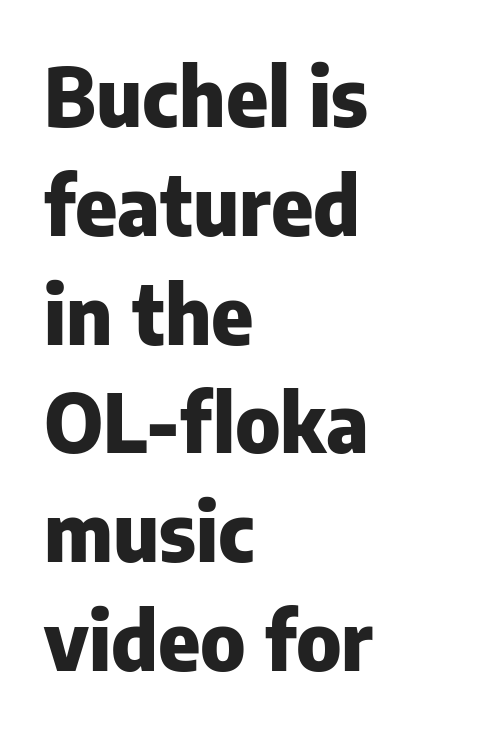
Standard letterfit; no display-style spreading of the glyphs. Check where the strokes stop: nothing finishes them off — pure sans. Beneath every word, the page is bare. Students, observe: this is what conventionally led text looks like.
